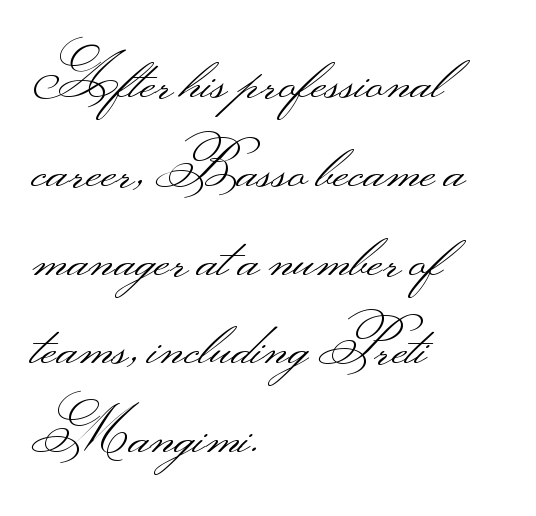
Q: Is the text bold? A: No.
Q: Is the text italic (slanted)? A: Yes.
Q: Is the typeface a serif or a sans-serif typeface? A: Sans-serif.
Q: Is the text underlined? A: No.
Q: How is the paragraph aligned? A: Left-aligned.
Q: Is the spacing between letters normal or unusually wide? A: Normal.
Q: Is the spacing between lines tight, normal or loose? A: Normal.
Q: Width (condensed, normal, or wide)? A: Wide.
Q: Stroke contrast? A: Medium.
Q: Monospaced? A: No.
